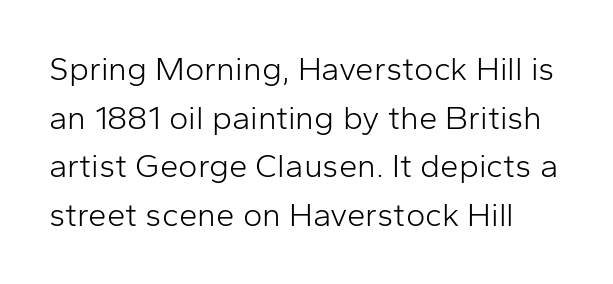
Q: Is the text bold? A: No.
Q: Is the text italic (slanted)? A: No, it is upright.
Q: Is the typeface a serif or a sans-serif typeface? A: Sans-serif.
Q: Is the text underlined? A: No.
Q: Is the spacing between letters normal or unusually wide? A: Normal.
Q: Is the spacing between lines tight, normal or loose? A: Normal.
Q: Width (condensed, normal, or wide)? A: Normal.
Q: Stroke contrast? A: Low.
Q: x-height? A: Medium.
Q: Monospaced? A: No.
